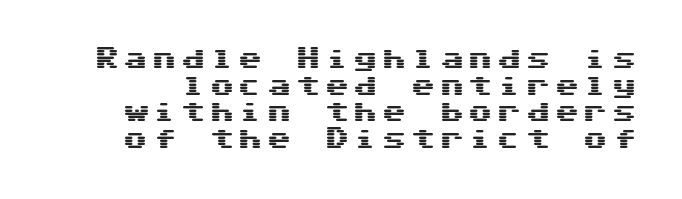
Q: Is the text italic (slanted)? A: No, it is upright.
Q: Is the text underlined? A: No.
Q: Is the spacing between lines tight, normal or loose? A: Tight.
